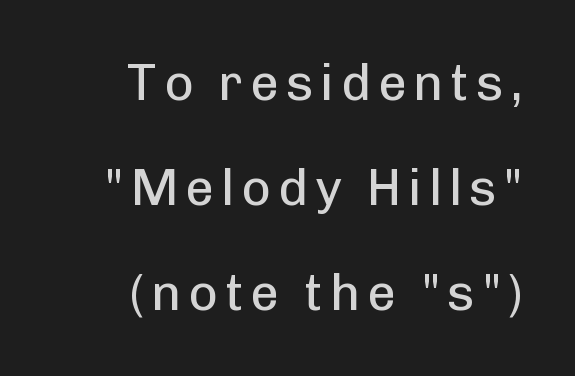
The type family on display is of the sans-serif kind. The line-height multiplier appears high, well above default. Weight class: somewhere from thin through regular. Italic? Not at all — the glyphs are vertical. This sample has the flowing, uneven cadence of proportional lettering. The ragged edge is on the left, which tells us the setting is flush right.
